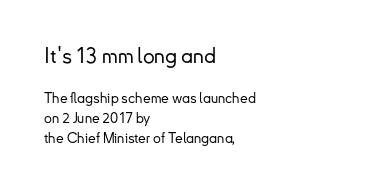
{"italic": "no", "underline": "no", "align": "left", "line_spacing": "normal", "line_spacing_ratio": 1.41, "letter_spacing": "normal", "letter_spacing_em": 0.0, "larger_block": "first", "size_ratio": 1.5, "glyph_px": 21}
